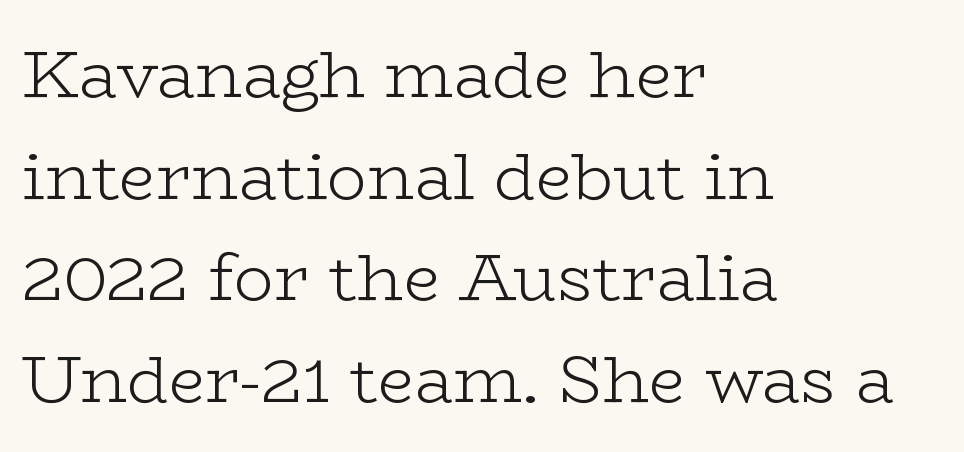
The image shows 66 px light, wide serif type, upright; set left-aligned, normal line spacing (1.54x), normal letter spacing, not underlined; low stroke contrast and a medium x-height.
